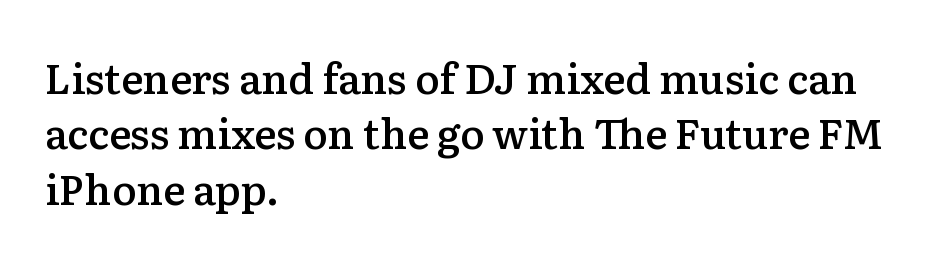
Successive baselines arrive at the customary interval. The area under the type is left untouched. Spacing verdict: proportional, widths tailored to each character. These lines stack with their left ends in a neat column. This rendering employs a face with finishing strokes, i.e., a serif. Inter-character spacing is left at the font's built-in metrics.
